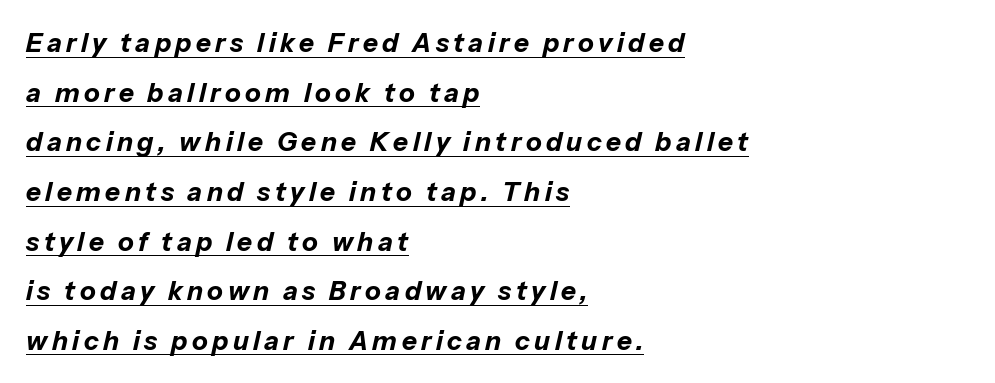
The image shows 26 px bold type, italic (leaning right); set left-aligned, loose line spacing (1.91x), underlined.
